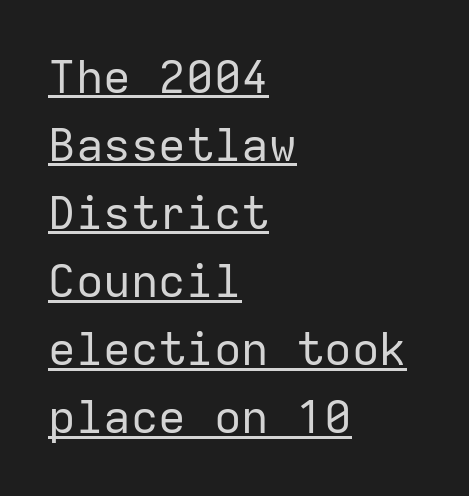
The image shows 46 px regular-weight sans-serif type, upright, monospaced; set left-aligned, normal line spacing (1.48x), normal letter spacing, underlined; low stroke contrast and a medium x-height.
